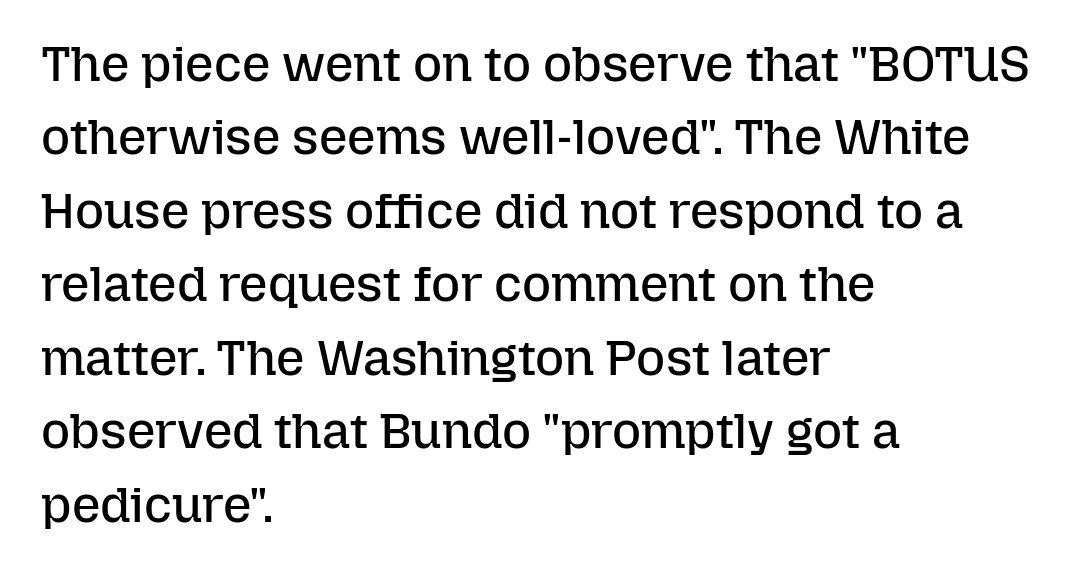
The image shows 50 px regular-weight type, upright; set left-aligned, normal line spacing (1.47x), normal letter spacing, not underlined; low stroke contrast and a medium x-height.
